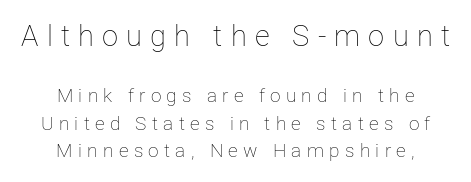
{"italic": "no", "bold": "no", "weight": "thin", "width": "normal", "stroke_contrast": "low", "x_height": "medium", "monospaced": "no", "underline": "no", "align": "center", "line_spacing": "normal", "line_spacing_ratio": 1.45, "letter_spacing": "wide", "letter_spacing_em": 0.28, "larger_block": "first", "size_ratio": 1.53, "glyph_px": 29}
